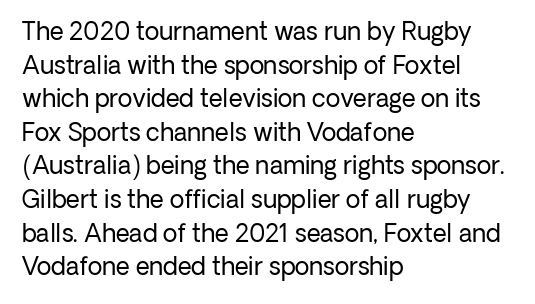
{"italic": "no", "bold": "no", "underline": "no", "align": "left", "line_spacing": "normal", "line_spacing_ratio": 1.4, "letter_spacing": "normal", "letter_spacing_em": 0.0, "glyph_px": 24}
